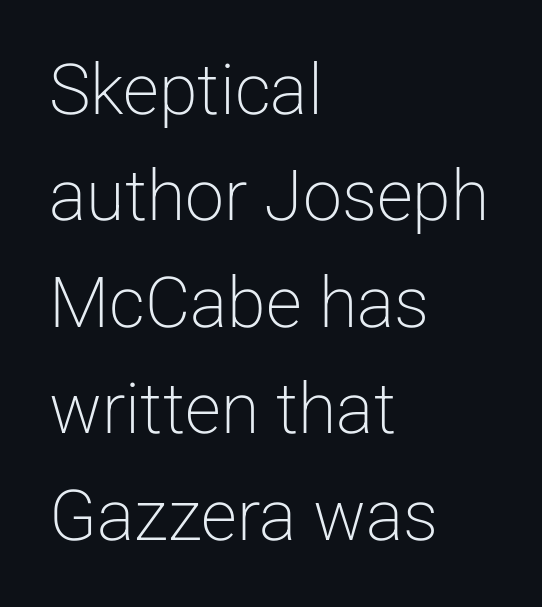
The image shows 70 px light sans-serif type, upright; set left-aligned, normal line spacing (1.52x), normal letter spacing, not underlined; low stroke contrast and a medium x-height.
